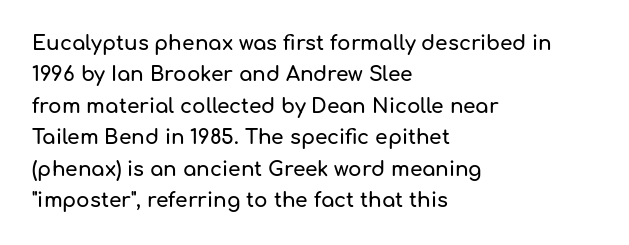
{"italic": "no", "underline": "no", "align": "left", "line_spacing": "normal", "line_spacing_ratio": 1.57, "letter_spacing": "normal", "letter_spacing_em": 0.0, "glyph_px": 20}
